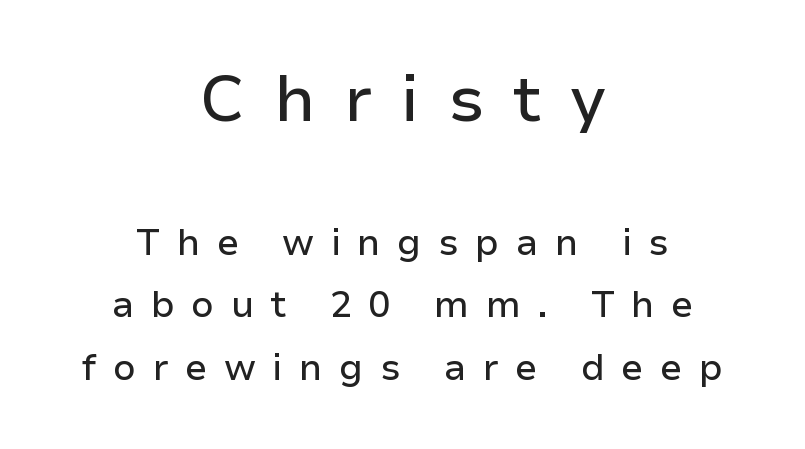
Q: Is the text italic (slanted)? A: No, it is upright.
Q: Is the typeface a serif or a sans-serif typeface? A: Sans-serif.
Q: Is the text underlined? A: No.
Q: How is the paragraph aligned? A: Centered.
Q: Is the spacing between letters normal or unusually wide? A: Unusually wide.
Q: Is the spacing between lines tight, normal or loose? A: Normal.
Q: Which block of text is set in a larger size, the first (top) or the second (bottom)? A: The first (top) one.
Q: Width (condensed, normal, or wide)? A: Normal.
Q: Stroke contrast? A: Low.
Q: x-height? A: Medium.
Q: Monospaced? A: No.
